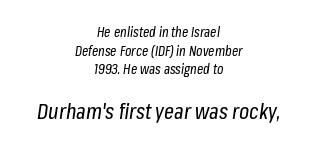
These lines are centered, leaving both edges ragged. A typesetter would mark this as italic. Spacing between characters is what you'd get straight out of the box. The glyphs are unaccompanied by any horizontal stroke below them. Regarding leading, the lines here are spaced in the standard way. Typesetter's note — lower block bumped up in size, upper block left smaller.
